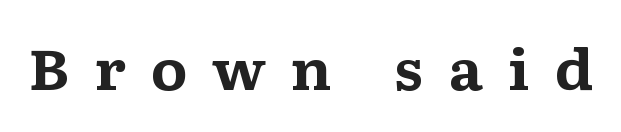
A typesetter would call this proportional, since set widths differ per character. Do the letters lean? They stand straight. Little horizontal feet cap the strokes, marking this as serif type. Only glyphs here, with clear space below each row. Honestly, the letter spacing is so wide it's the main thing you notice. Does the weight exceed regular? Yes, all the way to bold.
